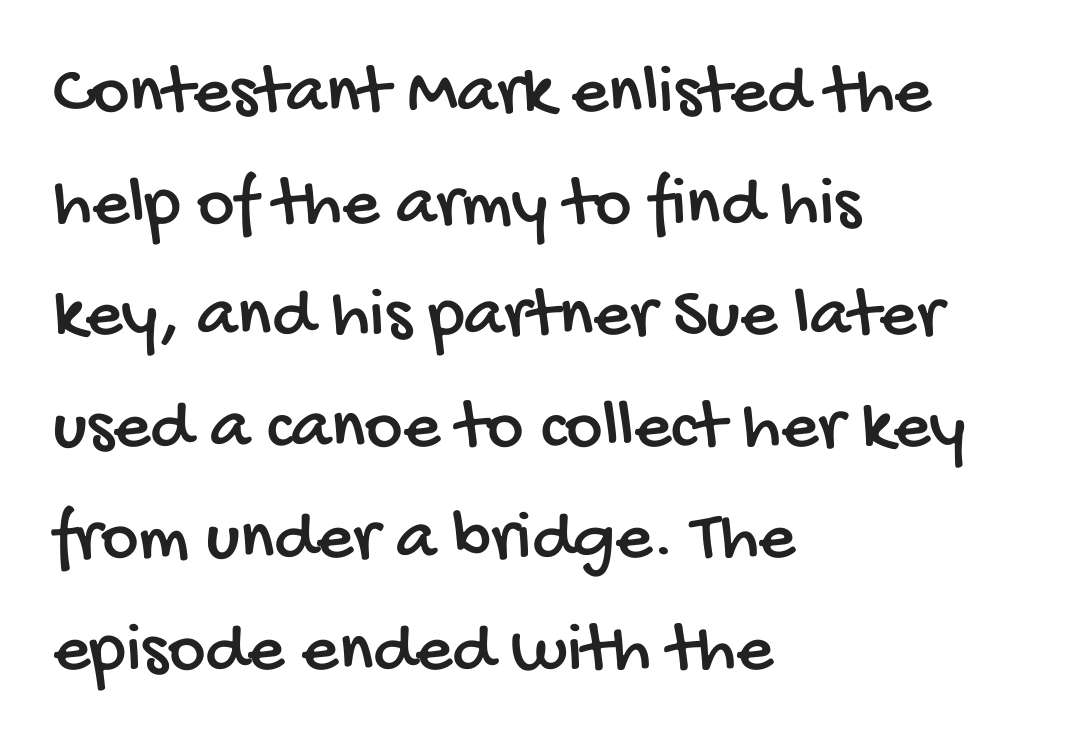
Q: Is the typeface a serif or a sans-serif typeface? A: Sans-serif.
Q: Is the text underlined? A: No.
Q: How is the paragraph aligned? A: Left-aligned.
Q: Is the spacing between letters normal or unusually wide? A: Normal.
Q: Is the spacing between lines tight, normal or loose? A: Normal.
Q: Width (condensed, normal, or wide)? A: Condensed.
Q: Stroke contrast? A: Low.
Q: x-height? A: Large.
Q: Monospaced? A: No.
